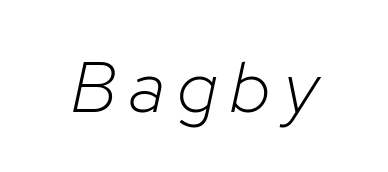
Q: Is the text bold? A: No.
Q: Is the text italic (slanted)? A: Yes, it leans right by about 12 degrees.
Q: Is the text underlined? A: No.
Q: Width (condensed, normal, or wide)? A: Normal.
Q: Stroke contrast? A: Low.
Q: x-height? A: Medium.
Q: Monospaced? A: No.
